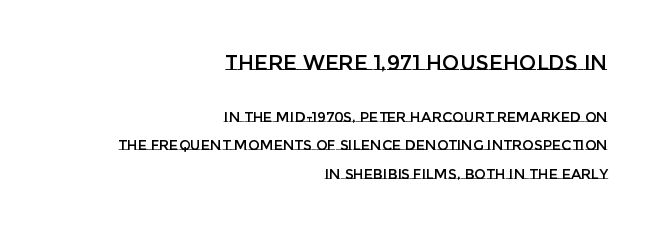
Bare-footed words on every line. If you measured baseline to baseline, you'd find a long distance. Short and long lines alike share a common ending point at right. Nope, not italic — everything's standing straight.
